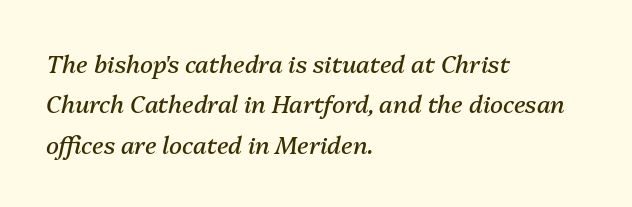
Regular leading. The lines in this sample share a left origin and differ only in where they stop. No extra tracking has been applied to these lines. Just letters on the line, the space beneath them empty.
